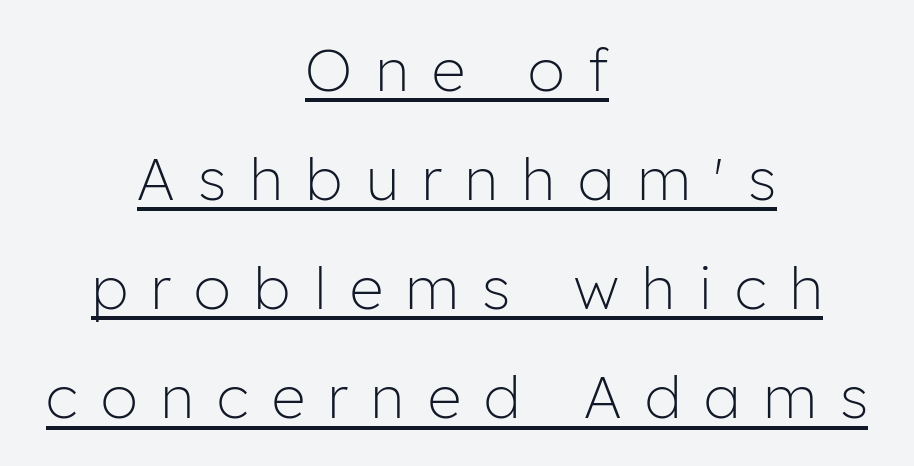
{"serif": "no", "italic": "no", "bold": "no", "weight": "light", "width": "normal", "stroke_contrast": "low", "x_height": "medium", "monospaced": "no", "underline": "yes", "align": "center", "line_spacing_ratio": 1.85, "letter_spacing": "wide", "letter_spacing_em": 0.4, "glyph_px": 59}
